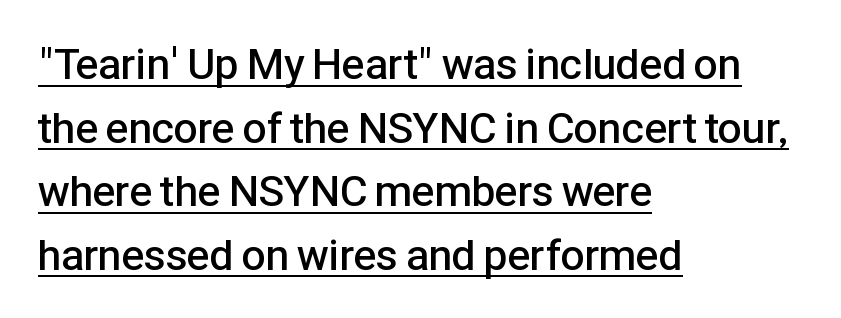
The image shows 43 px semibold sans-serif type, upright; set left-aligned, normal line spacing (1.48x), normal letter spacing, underlined; low stroke contrast and a medium x-height.
